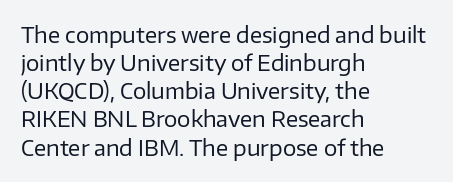
Q: Is the text bold? A: No.
Q: Is the text italic (slanted)? A: No, it is upright.
Q: Is the text underlined? A: No.
Q: How is the paragraph aligned? A: Left-aligned.
Q: Is the spacing between letters normal or unusually wide? A: Normal.
Q: Is the spacing between lines tight, normal or loose? A: Normal.
